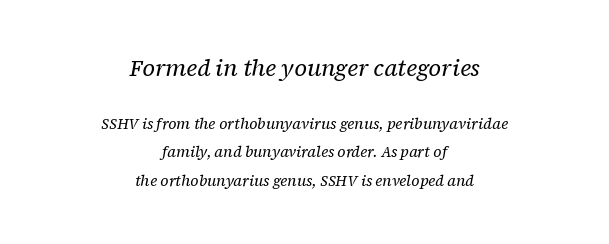
Top chunk: large. Bottom chunk: small. The gap between lines stays unmarked. Would a proofreader flag this as italicized? Yes. One-word summary of the alignment: center. Letters have the restrained weight of plain body copy at most. Tracking value appears to be zero — textbook default spacing.
